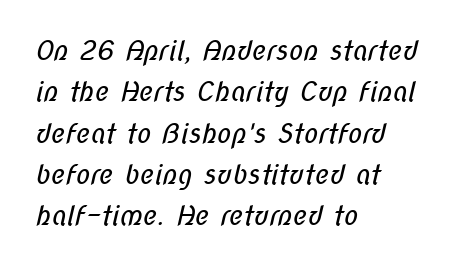
{"bold": "no", "underline": "no", "align": "left", "line_spacing": "normal", "line_spacing_ratio": 1.53, "letter_spacing": "normal", "letter_spacing_em": 0.0, "glyph_px": 27}
